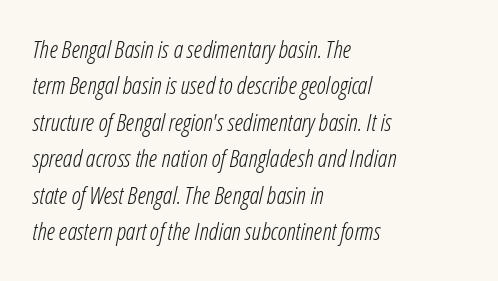
Q: Is the text bold? A: No.
Q: Is the text italic (slanted)? A: Yes, it leans right by about 12 degrees.
Q: Is the text underlined? A: No.
Q: How is the paragraph aligned? A: Left-aligned.
Q: Is the spacing between letters normal or unusually wide? A: Normal.
Q: Is the spacing between lines tight, normal or loose? A: Normal.
